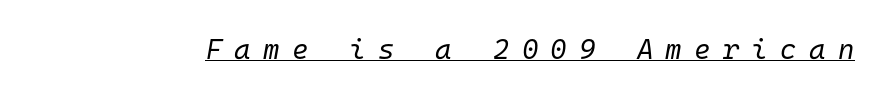
Q: Is the text bold? A: No.
Q: Is the text italic (slanted)? A: Yes, it leans right by about 10 degrees.
Q: Is the text underlined? A: Yes.
Q: Is the spacing between letters normal or unusually wide? A: Unusually wide.
Q: Width (condensed, normal, or wide)? A: Normal.
Q: Stroke contrast? A: Low.
Q: x-height? A: Medium.
Q: Monospaced? A: Yes.
